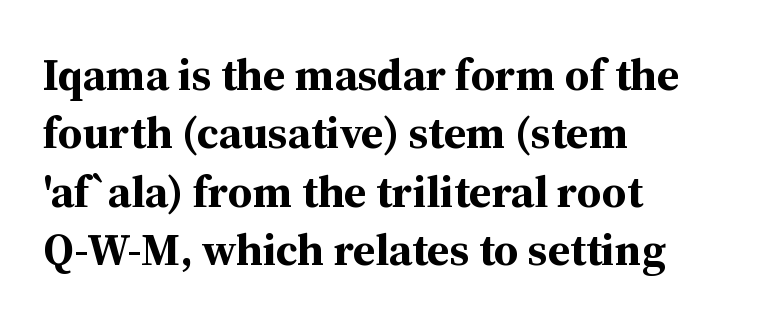
The image shows 45 px bold serif type, upright; set left-aligned, normal line spacing (1.3x), normal letter spacing, not underlined; medium stroke contrast and a medium x-height.
